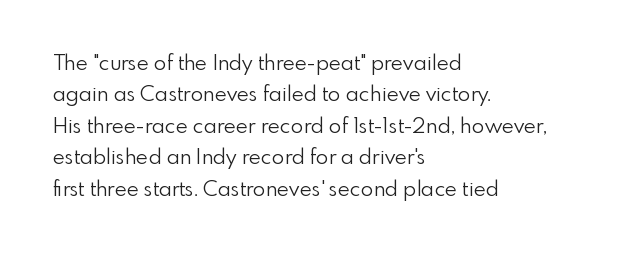
Each row of text sits above clean, open space. Italic? Not at all — the glyphs are vertical. Typeset ragged right — the left edge is the straight one. Each word holds together tightly as a unit, with standard inter-letter gaps. Interline gaps are of average width in this sample.
